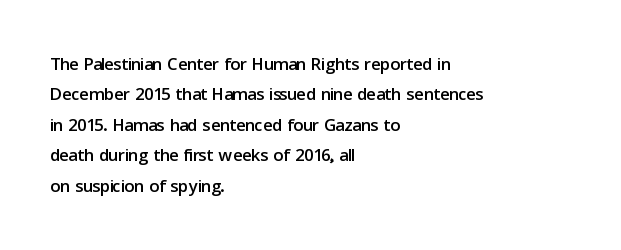
The image shows 25 px text type, upright; set left-aligned, line spacing 1.22x, normal letter spacing, not underlined.
